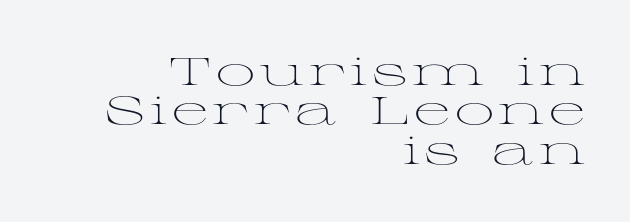
The image shows 39 px light, wide serif type, upright; set right-aligned, tight line spacing (1.01x), not underlined; medium stroke contrast and a medium x-height.
